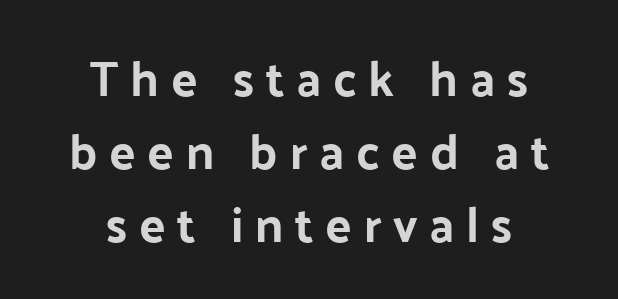
Q: Is the text bold? A: Yes.
Q: Is the text italic (slanted)? A: No, it is upright.
Q: Is the typeface a serif or a sans-serif typeface? A: Sans-serif.
Q: Is the text underlined? A: No.
Q: How is the paragraph aligned? A: Centered.
Q: Is the spacing between letters normal or unusually wide? A: Unusually wide.
Q: Is the spacing between lines tight, normal or loose? A: Normal.
Q: Width (condensed, normal, or wide)? A: Normal.
Q: Stroke contrast? A: Low.
Q: x-height? A: Medium.
Q: Monospaced? A: No.
